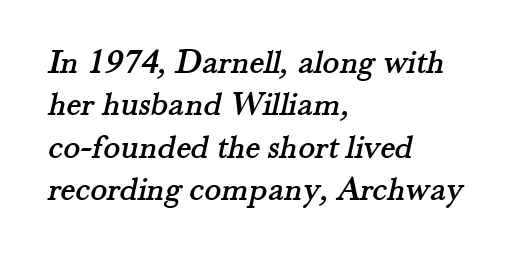
Q: Is the typeface a serif or a sans-serif typeface? A: Serif.
Q: Is the text underlined? A: No.
Q: How is the paragraph aligned? A: Left-aligned.
Q: Is the spacing between letters normal or unusually wide? A: Normal.
Q: Width (condensed, normal, or wide)? A: Normal.
Q: Stroke contrast? A: Medium.
Q: x-height? A: Small.
Q: Monospaced? A: No.
